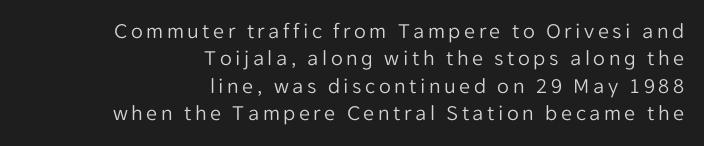
Q: Is the text bold? A: No.
Q: Is the text italic (slanted)? A: No, it is upright.
Q: Is the text underlined? A: No.
Q: How is the paragraph aligned? A: Right-aligned.
